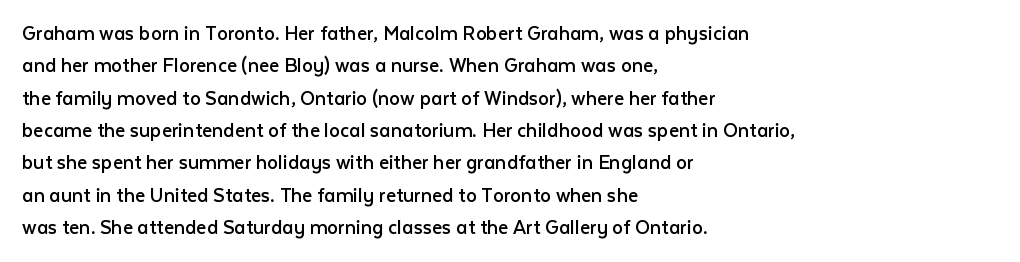
{"italic": "no", "bold": "no", "underline": "no", "align": "left", "line_spacing": "normal", "line_spacing_ratio": 1.47, "letter_spacing": "normal", "letter_spacing_em": 0.0, "glyph_px": 22}
